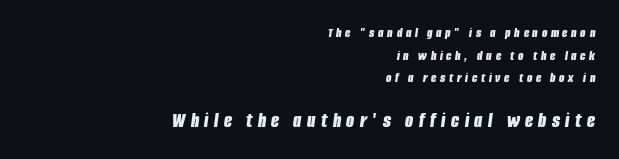
The image shows 21 px bold type, italic (leaning right); set right-aligned, normal line spacing (1.61x), unusually wide letter spacing (+0.26 em), not underlined; the second (bottom) block is 1.5x larger.
